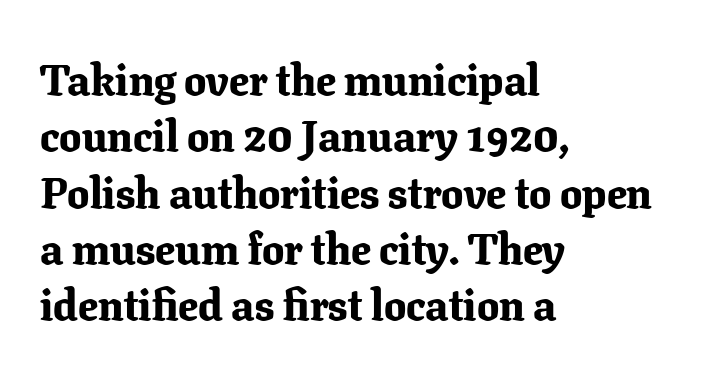
{"serif": "yes", "italic": "no", "bold": "yes", "weight": "bold", "width": "normal", "stroke_contrast": "low", "x_height": "medium", "monospaced": "no", "underline": "no", "align": "left", "line_spacing": "normal", "line_spacing_ratio": 1.28, "letter_spacing": "normal", "letter_spacing_em": 0.0, "glyph_px": 44}
